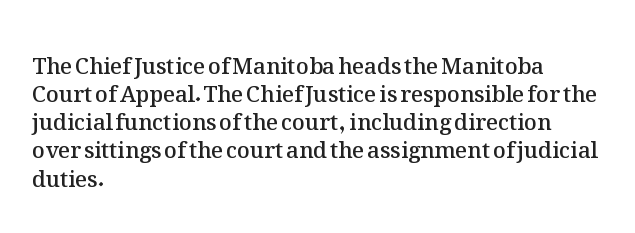
{"italic": "no", "bold": "semi", "underline": "no", "align": "left", "line_spacing": "normal", "line_spacing_ratio": 1.28, "letter_spacing": "normal", "letter_spacing_em": 0.0, "glyph_px": 22}
